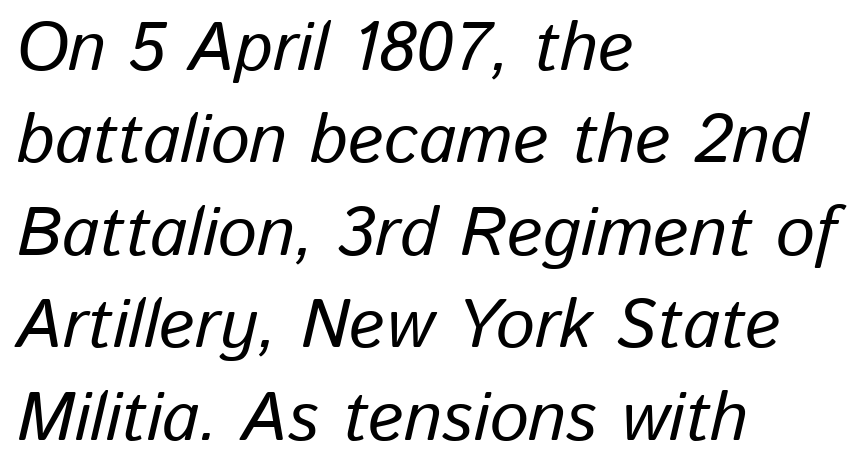
Q: Is the text italic (slanted)? A: Yes, it leans right by about 13 degrees.
Q: Is the text underlined? A: No.
Q: How is the paragraph aligned? A: Left-aligned.
Q: Is the spacing between letters normal or unusually wide? A: Normal.
Q: Is the spacing between lines tight, normal or loose? A: Normal.
Q: Width (condensed, normal, or wide)? A: Normal.
Q: Stroke contrast? A: Low.
Q: x-height? A: Medium.
Q: Monospaced? A: No.
